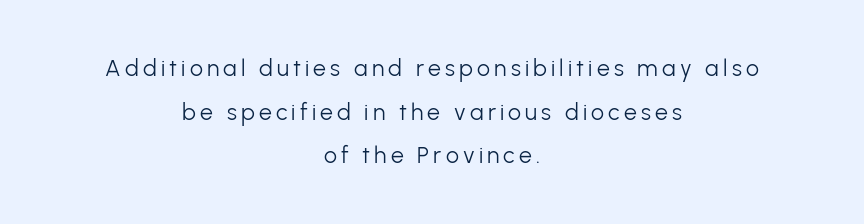
{"italic": "no", "bold": "no", "underline": "no", "align": "center", "line_spacing": "loose", "line_spacing_ratio": 1.9, "glyph_px": 23}
